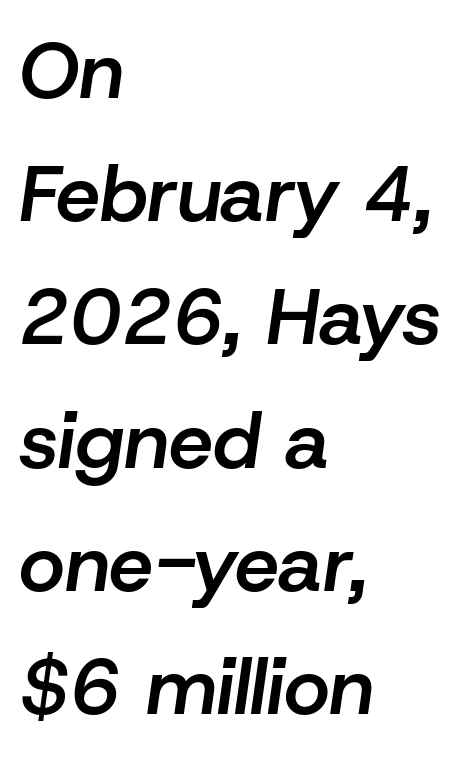
Q: Is the text bold? A: Semi-bold.
Q: Is the text italic (slanted)? A: Yes, it leans right by about 8 degrees.
Q: Is the text underlined? A: No.
Q: How is the paragraph aligned? A: Left-aligned.
Q: Is the spacing between letters normal or unusually wide? A: Normal.
Q: Is the spacing between lines tight, normal or loose? A: Normal.
Q: Width (condensed, normal, or wide)? A: Normal.
Q: Stroke contrast? A: Low.
Q: x-height? A: Medium.
Q: Monospaced? A: No.
